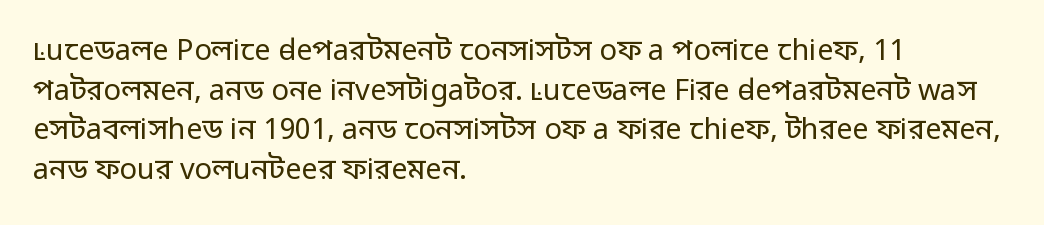
Look at the bottom of the vertical strokes: they stop flat, with no serifs. The letterforms sit shoulder to shoulder at normal distance. A classic flush-left, rag-right setting is used for this passage. Any mark beneath the type? The region is blank. Evenly set lines give the paragraph a standard silhouette.
